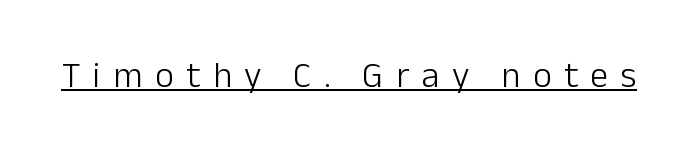
Here the glyphs are tracked loosely, breaking word shapes into spaced letters. Has an underline been added? It has. The typesetting does not lean heavy: it is not bold. The type sits square on the baseline with zero lean. Think of a printed novel: that variable character pitch is what you see here.
